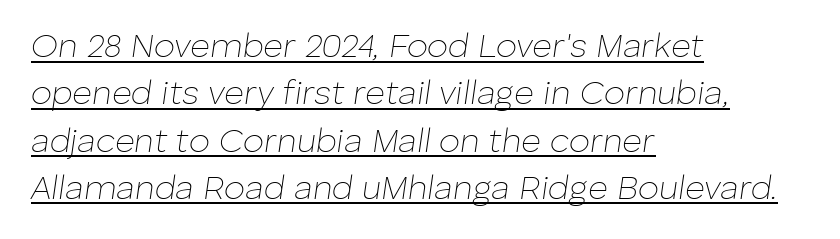
Q: Is the text bold? A: No.
Q: Is the text italic (slanted)? A: Yes, it leans right by about 8 degrees.
Q: Is the text underlined? A: Yes.
Q: How is the paragraph aligned? A: Left-aligned.
Q: Is the spacing between letters normal or unusually wide? A: Normal.
Q: Is the spacing between lines tight, normal or loose? A: Normal.
Q: Width (condensed, normal, or wide)? A: Normal.
Q: Stroke contrast? A: Low.
Q: x-height? A: Medium.
Q: Monospaced? A: No.
